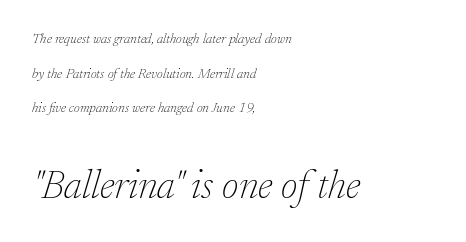
{"serif": "yes", "italic": "yes", "lean": "right", "slant_degrees": 17, "bold": "no", "weight": "thin", "width": "normal", "stroke_contrast": "low", "x_height": "medium", "monospaced": "no", "underline": "no", "align": "left", "line_spacing": "loose", "line_spacing_ratio": 2.48, "letter_spacing": "normal", "letter_spacing_em": 0.0, "larger_block": "second", "size_ratio": 2.86, "glyph_px": 40}
